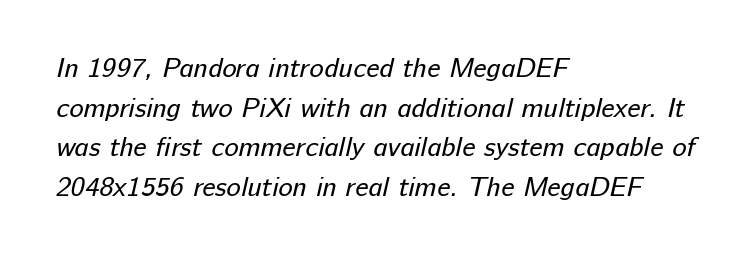
{"bold": "no", "underline": "no", "align": "left", "line_spacing": "normal", "line_spacing_ratio": 1.47, "letter_spacing": "normal", "letter_spacing_em": 0.0, "glyph_px": 27}
